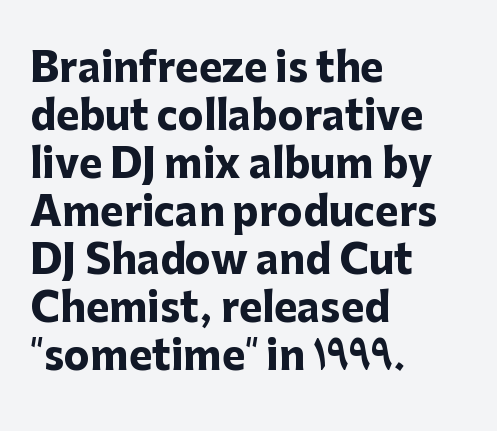
{"serif": "no", "italic": "no", "bold": "yes", "weight": "heavy", "width": "normal", "stroke_contrast": "low", "x_height": "medium", "monospaced": "no", "underline": "no", "align": "left", "line_spacing_ratio": 1.23, "letter_spacing": "normal", "letter_spacing_em": 0.0, "glyph_px": 39}
